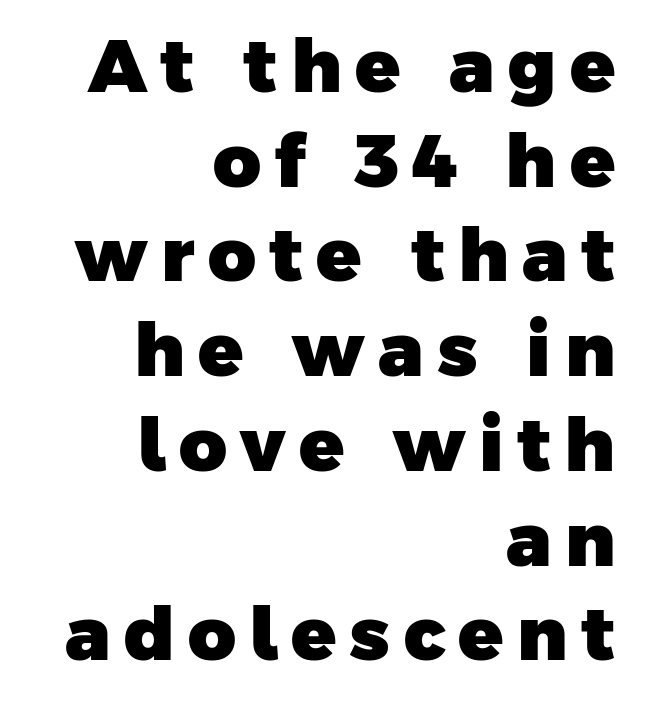
{"serif": "no", "bold": "yes", "weight": "heavy", "width": "normal", "stroke_contrast": "low", "x_height": "medium", "monospaced": "no", "underline": "no", "align": "right", "line_spacing": "normal", "line_spacing_ratio": 1.28, "glyph_px": 74}
